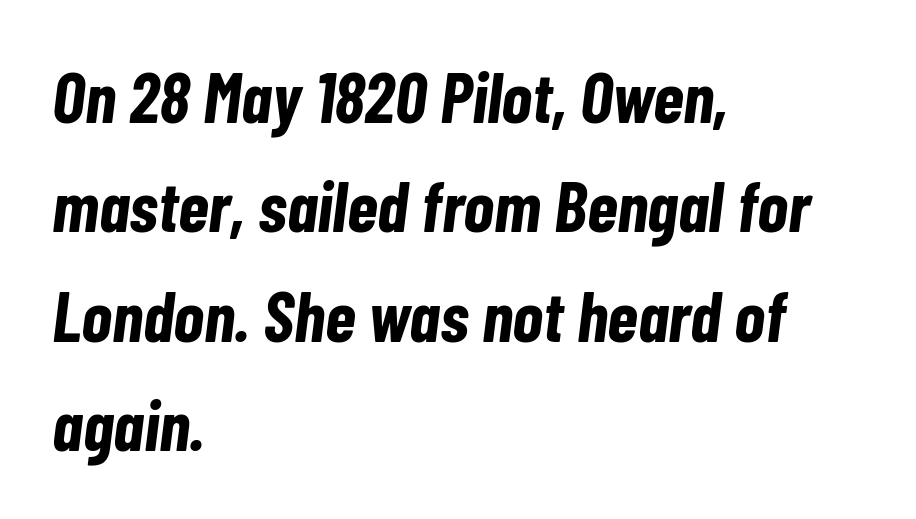
The image shows 71 px bold, condensed type, italic (leaning right); set left-aligned, normal line spacing (1.54x), normal letter spacing, not underlined; low stroke contrast and a medium x-height.
